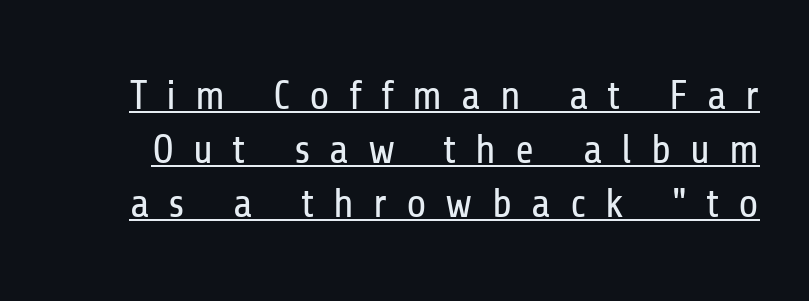
{"serif": "no", "italic": "no", "bold": "no", "weight": "regular", "width": "condensed", "stroke_contrast": "low", "x_height": "medium", "monospaced": "no", "underline": "yes", "line_spacing": "normal", "line_spacing_ratio": 1.32, "letter_spacing": "wide", "letter_spacing_em": 0.46, "glyph_px": 41}
